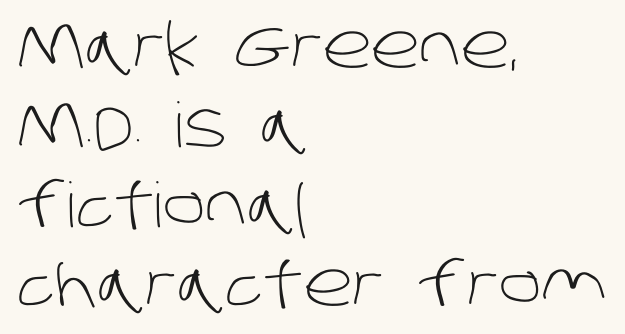
Q: Is the text bold? A: No.
Q: Is the typeface a serif or a sans-serif typeface? A: Sans-serif.
Q: Is the text underlined? A: No.
Q: How is the paragraph aligned? A: Left-aligned.
Q: Is the spacing between letters normal or unusually wide? A: Normal.
Q: Is the spacing between lines tight, normal or loose? A: Normal.
Q: Width (condensed, normal, or wide)? A: Normal.
Q: Stroke contrast? A: Low.
Q: x-height? A: Large.
Q: Monospaced? A: No.
